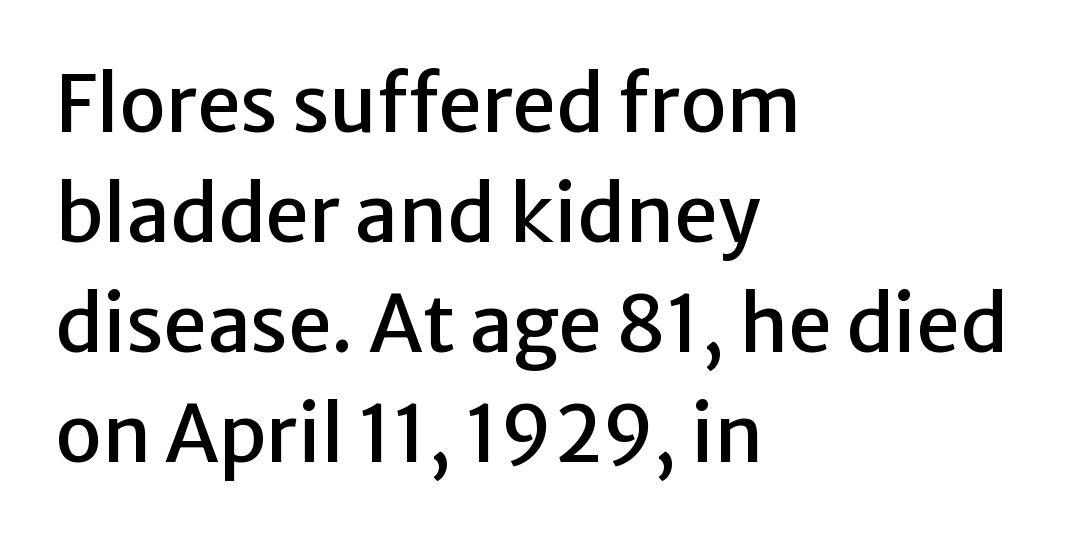
Q: Is the text italic (slanted)? A: No, it is upright.
Q: Is the typeface a serif or a sans-serif typeface? A: Sans-serif.
Q: Is the text underlined? A: No.
Q: How is the paragraph aligned? A: Left-aligned.
Q: Is the spacing between letters normal or unusually wide? A: Normal.
Q: Is the spacing between lines tight, normal or loose? A: Normal.
Q: Width (condensed, normal, or wide)? A: Normal.
Q: Stroke contrast? A: Low.
Q: x-height? A: Medium.
Q: Monospaced? A: No.
